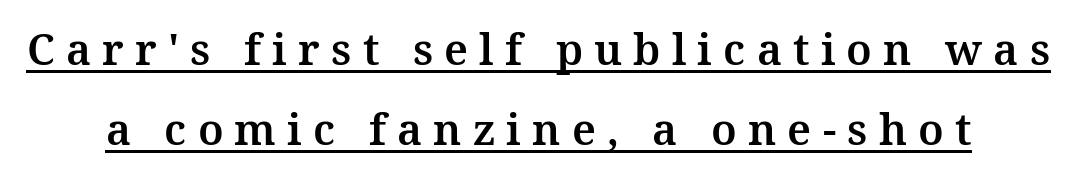
Q: Is the text italic (slanted)? A: No, it is upright.
Q: Is the typeface a serif or a sans-serif typeface? A: Serif.
Q: Is the text underlined? A: Yes.
Q: Is the spacing between letters normal or unusually wide? A: Unusually wide.
Q: Width (condensed, normal, or wide)? A: Normal.
Q: Stroke contrast? A: Medium.
Q: x-height? A: Medium.
Q: Monospaced? A: No.
